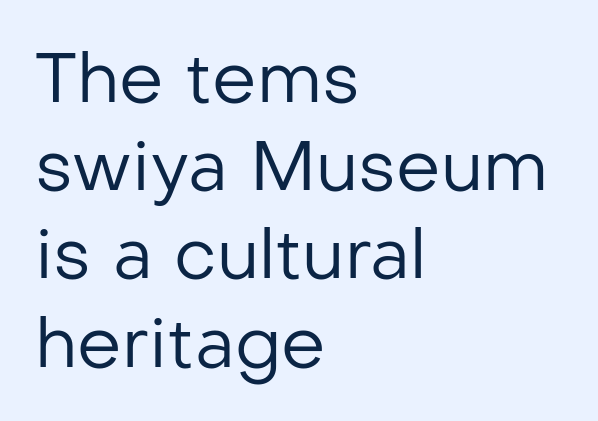
Horizontal alignment here is leftward, the default for most running prose. Has an underline been added? It has not. Proportional: the letters do not fall into vertical columns. Quick note: not italic, upright. These lines are composed in type without serifs. Reading down the column, the eye jumps a familiar distance to each next line.
